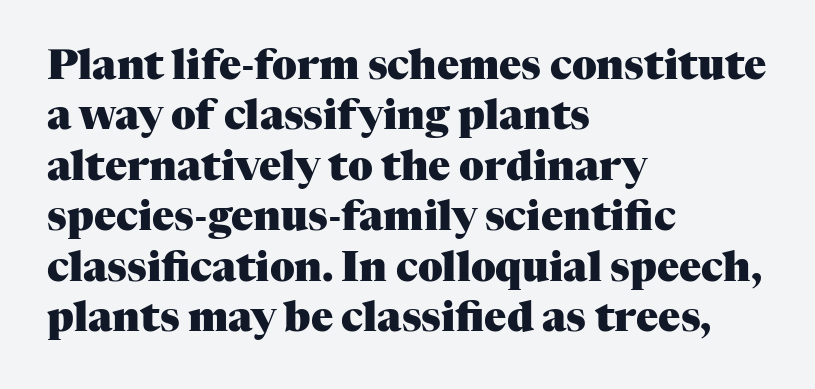
Heft: maximum for text — a bold. Any mark beneath the type? The region is blank. Compared with typical body copy, the letter spacing here is the same. Do the characters align in a grid? No, the font is proportional.
